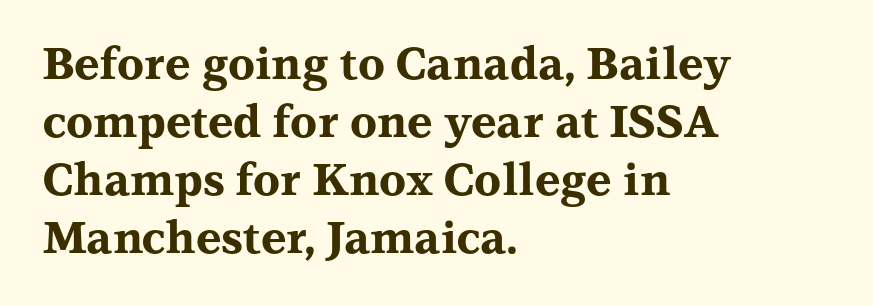
Quick note: interline space is typical. The passage shown is typed in a proportional face where columns would drift. Typesetter's note: full bold, strokes at maximum text heaviness. Upright lettering throughout. Compared with typical body copy, the letter spacing here is the same. This rendering uses left alignment, leaving the right contour irregular.
